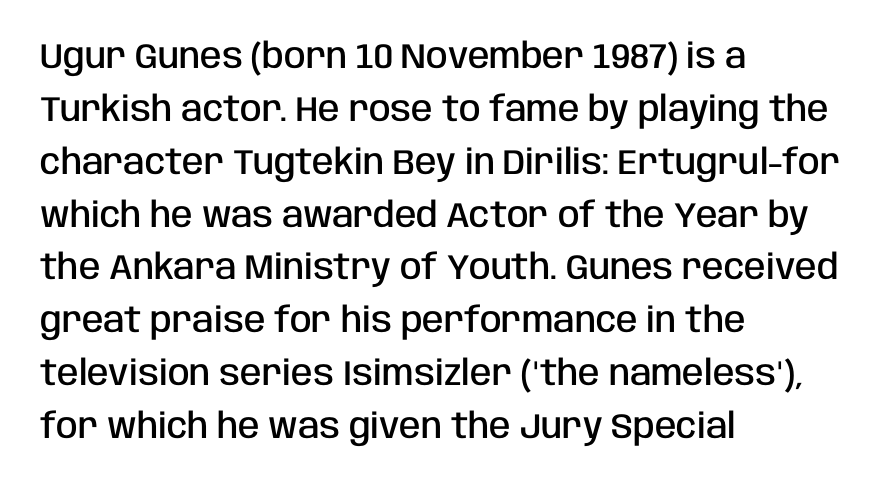
{"serif": "no", "italic": "no", "bold": "semi", "weight": "semibold", "width": "condensed", "stroke_contrast": "low", "x_height": "large", "monospaced": "no", "underline": "no", "align": "left", "line_spacing": "normal", "line_spacing_ratio": 1.51, "letter_spacing": "normal", "letter_spacing_em": 0.0, "glyph_px": 35}
